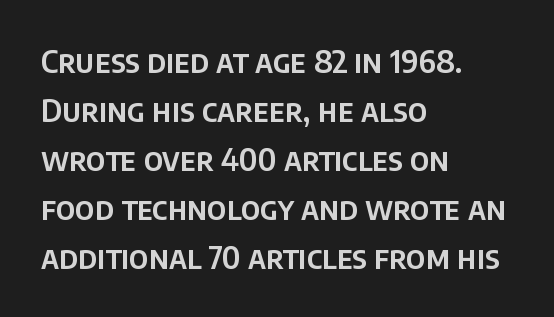
{"serif": "no", "italic": "no", "width": "normal", "stroke_contrast": "low", "x_height": "large", "monospaced": "no", "underline": "no", "align": "left", "line_spacing": "normal", "line_spacing_ratio": 1.58, "letter_spacing": "normal", "letter_spacing_em": 0.0, "glyph_px": 31}
